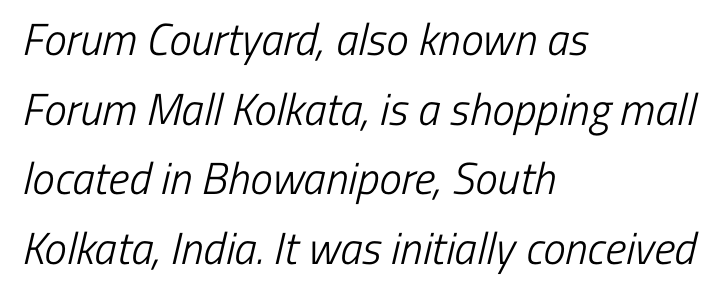
The image shows 45 px light, condensed sans-serif type; set left-aligned, normal line spacing (1.55x), normal letter spacing, not underlined; low stroke contrast and a medium x-height.
